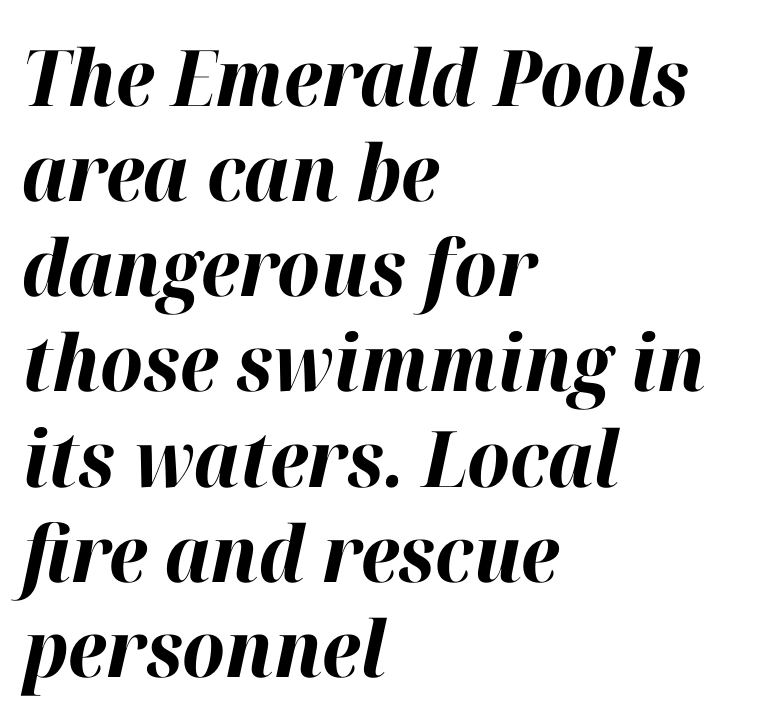
Q: Is the text bold? A: Yes.
Q: Is the text italic (slanted)? A: Yes, it leans right by about 12 degrees.
Q: Is the text underlined? A: No.
Q: How is the paragraph aligned? A: Left-aligned.
Q: Is the spacing between letters normal or unusually wide? A: Normal.
Q: Width (condensed, normal, or wide)? A: Normal.
Q: Stroke contrast? A: High.
Q: x-height? A: Medium.
Q: Monospaced? A: No.
